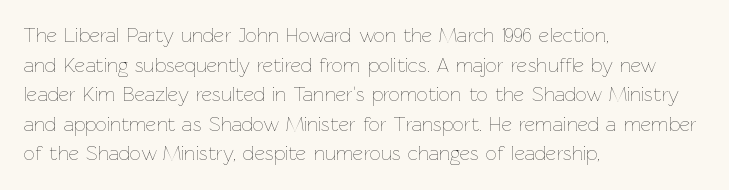
Q: Is the text bold? A: No.
Q: Is the text italic (slanted)? A: No, it is upright.
Q: Is the text underlined? A: No.
Q: How is the paragraph aligned? A: Left-aligned.
Q: Is the spacing between letters normal or unusually wide? A: Normal.
Q: Is the spacing between lines tight, normal or loose? A: Normal.
